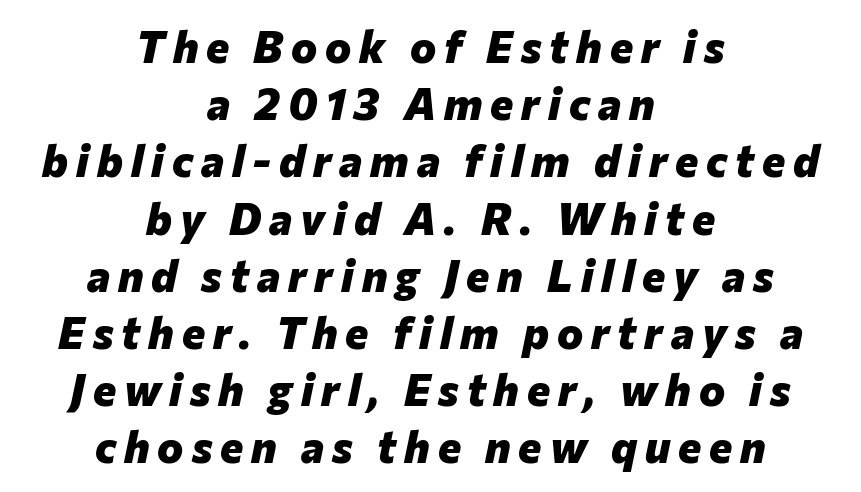
The image shows 44 px heavy type, italic (leaning right); set centered, normal line spacing (1.3x), not underlined; low stroke contrast and a medium x-height.
